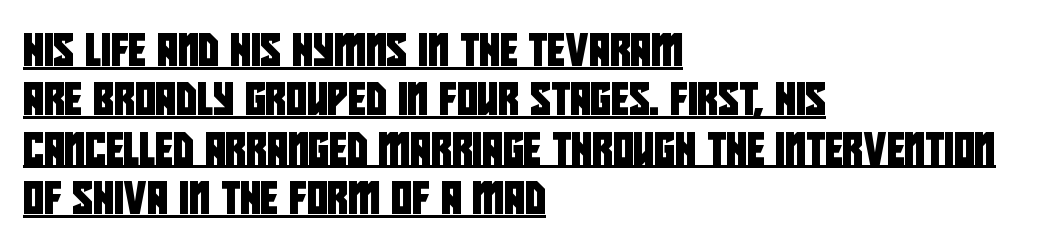
The image shows 32 px condensed sans-serif type; set left-aligned, normal line spacing (1.54x), normal letter spacing, underlined; low stroke contrast and a large x-height.
